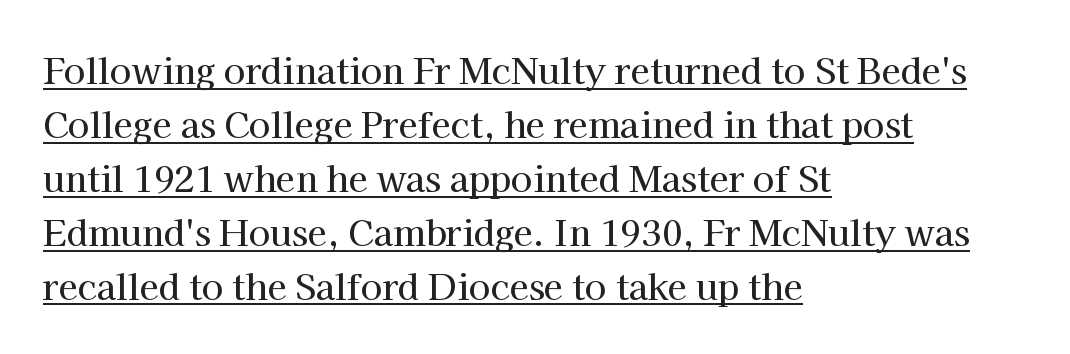
Q: Is the text italic (slanted)? A: No, it is upright.
Q: Is the typeface a serif or a sans-serif typeface? A: Serif.
Q: Is the text underlined? A: Yes.
Q: How is the paragraph aligned? A: Left-aligned.
Q: Is the spacing between letters normal or unusually wide? A: Normal.
Q: Is the spacing between lines tight, normal or loose? A: Normal.
Q: Width (condensed, normal, or wide)? A: Normal.
Q: Stroke contrast? A: High.
Q: x-height? A: Medium.
Q: Monospaced? A: No.
